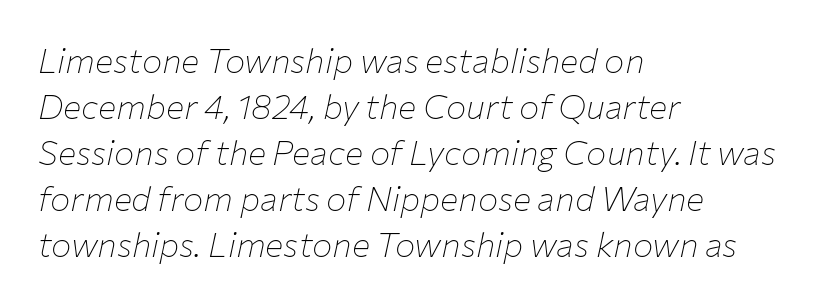
Q: Is the text bold? A: No.
Q: Is the text italic (slanted)? A: Yes, it leans right by about 12 degrees.
Q: Is the text underlined? A: No.
Q: How is the paragraph aligned? A: Left-aligned.
Q: Is the spacing between letters normal or unusually wide? A: Normal.
Q: Is the spacing between lines tight, normal or loose? A: Normal.
Q: Width (condensed, normal, or wide)? A: Normal.
Q: Stroke contrast? A: Low.
Q: x-height? A: Medium.
Q: Monospaced? A: No.
